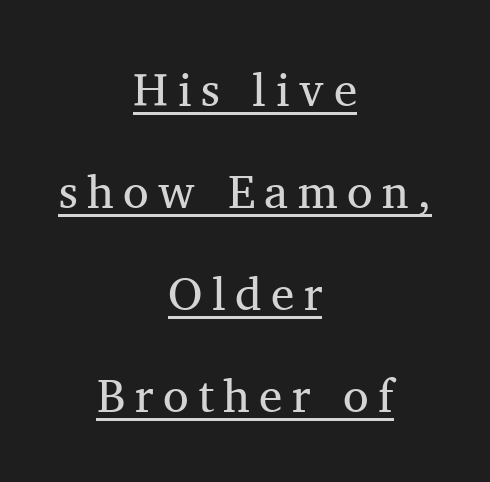
One glance says open: line gaps are wider than usual. The weight tops out at a normal text grade. These lines are composed in type with serifs. This sample uses an upright cut, with every glyph sitting square on the baseline.
